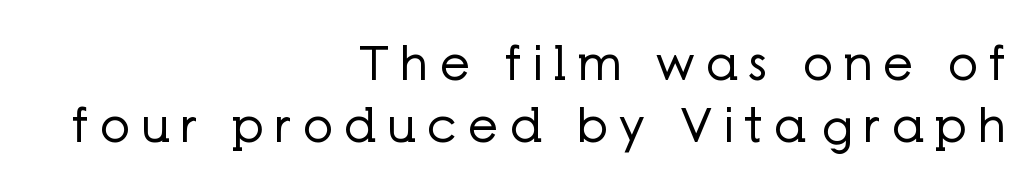
{"serif": "no", "italic": "no", "bold": "no", "weight": "regular", "width": "normal", "stroke_contrast": "low", "x_height": "medium", "monospaced": "no", "underline": "no", "align": "right", "line_spacing": "normal", "line_spacing_ratio": 1.32, "letter_spacing": "wide", "letter_spacing_em": 0.24, "glyph_px": 47}
